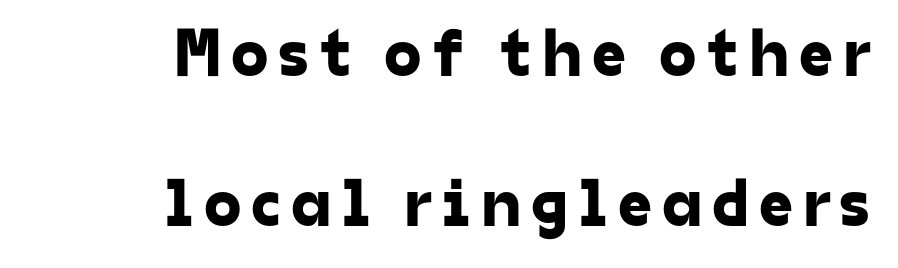
No word sits above an underline. Line ends are locked; line starts wander. These lines are rendered in a variable-pitch font. Loosely led — the rows are spread out. Look at the bottom of the vertical strokes: they stop flat, with no serifs.
